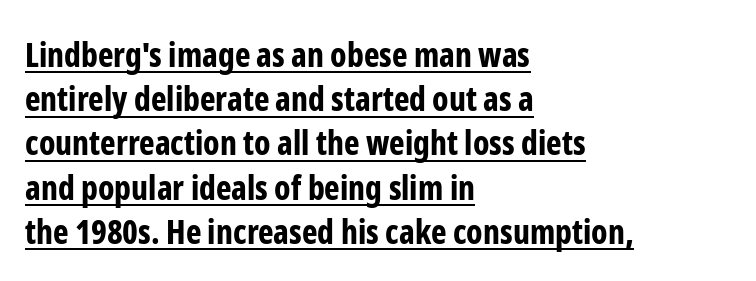
The image shows 33 px bold, condensed sans-serif type, upright; set left-aligned, normal line spacing (1.34x), normal letter spacing, underlined; low stroke contrast and a medium x-height.
